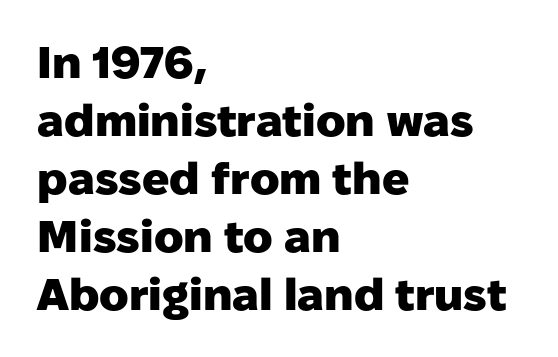
Quick note: interline space is typical. These lines are rendered in a variable-pitch font. Stroke thickness is high; the sample reads as a true bold. Is this a sans? Yes — the strokes have no serifs. The rag falls on the right side of this text block.
